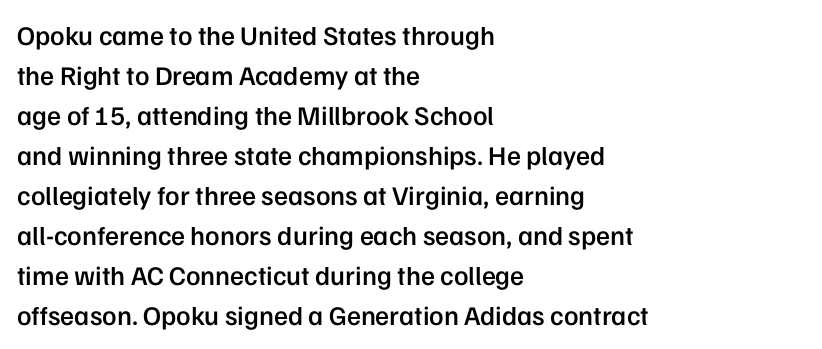
{"italic": "no", "bold": "semi", "underline": "no", "align": "left", "line_spacing": "normal", "line_spacing_ratio": 1.48, "letter_spacing": "normal", "letter_spacing_em": 0.0, "glyph_px": 27}
